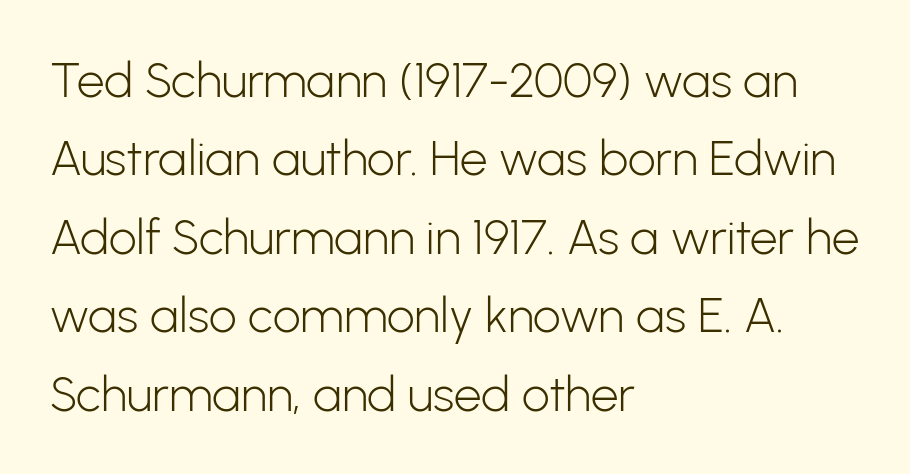
Q: Is the text bold? A: No.
Q: Is the text italic (slanted)? A: No, it is upright.
Q: Is the typeface a serif or a sans-serif typeface? A: Sans-serif.
Q: Is the text underlined? A: No.
Q: How is the paragraph aligned? A: Left-aligned.
Q: Is the spacing between letters normal or unusually wide? A: Normal.
Q: Is the spacing between lines tight, normal or loose? A: Normal.
Q: Width (condensed, normal, or wide)? A: Normal.
Q: Stroke contrast? A: Low.
Q: x-height? A: Medium.
Q: Monospaced? A: No.
